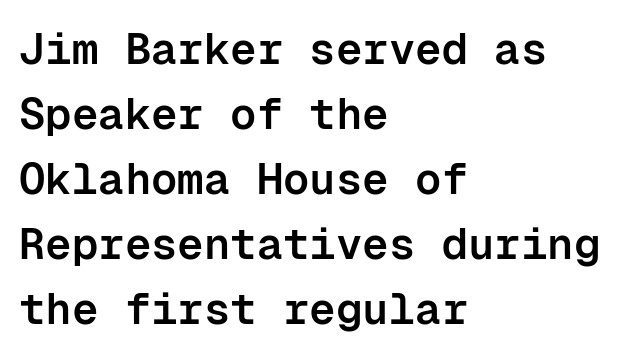
Look at the bottom of the vertical strokes: they stop flat, with no serifs. Check the space under the baseline: it is left empty. The text block is weighted toward the left margin, trailing off unevenly rightward. Caption: standard tracking, unaltered.
